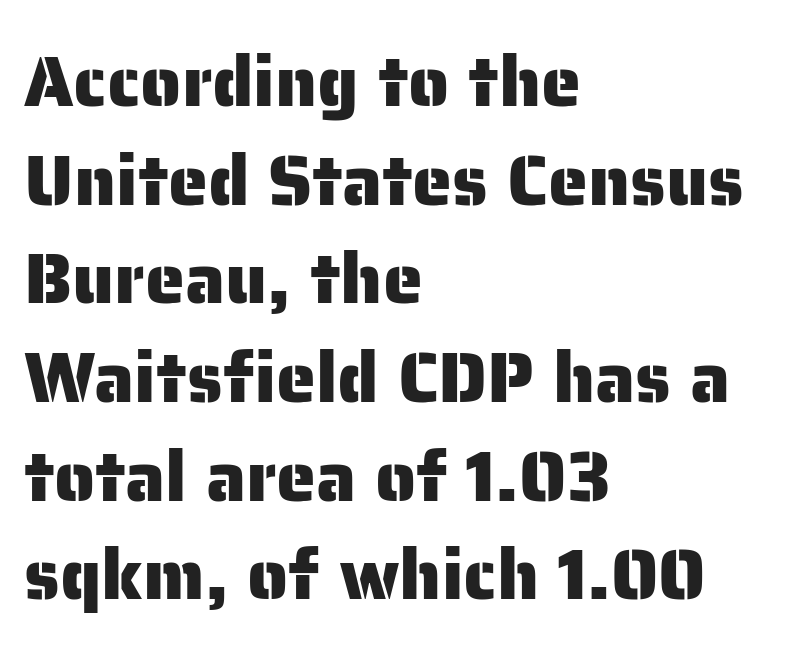
The image shows 72 px sans-serif type, upright; set left-aligned, normal line spacing (1.37x), normal letter spacing, not underlined; low stroke contrast and a medium x-height.
